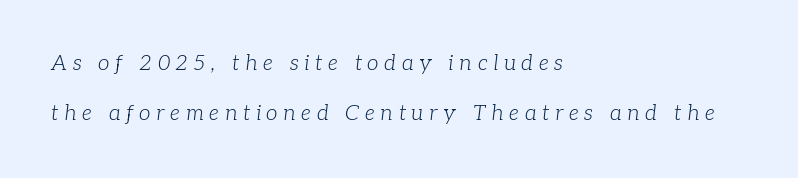
Q: Is the text bold? A: No.
Q: Is the text italic (slanted)? A: Yes, it leans right by about 7 degrees.
Q: Is the text underlined? A: No.
Q: How is the paragraph aligned? A: Left-aligned.
Q: Is the spacing between letters normal or unusually wide? A: Unusually wide.
Q: Is the spacing between lines tight, normal or loose? A: Loose.
